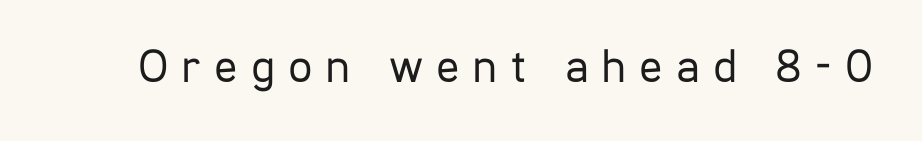
The letters carry no serifs — their stems end cleanly without finishing strokes. Letters have the restrained weight of plain body copy at most. The words here are not underlined. Do the characters align in a grid? No, the font is proportional. Posture: vertical. Here the glyphs are tracked loosely, breaking word shapes into spaced letters.
